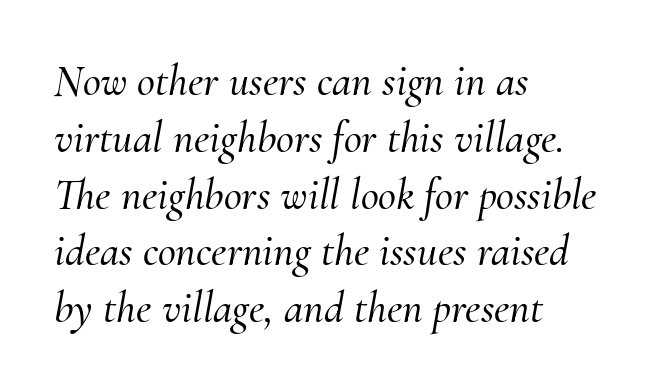
{"serif": "yes", "italic": "yes", "lean": "right", "slant_degrees": 10, "width": "normal", "stroke_contrast": "medium", "x_height": "small", "monospaced": "no", "underline": "no", "align": "left", "line_spacing": "normal", "line_spacing_ratio": 1.29, "letter_spacing": "normal", "letter_spacing_em": 0.0, "glyph_px": 44}
